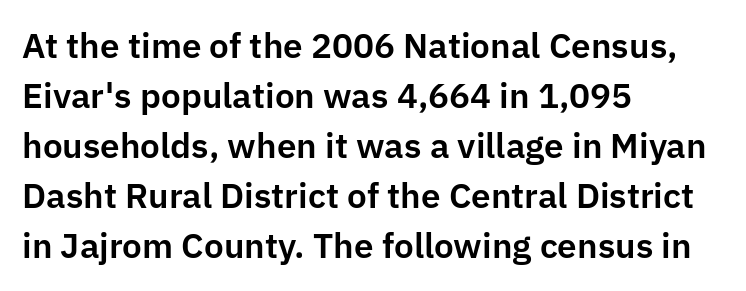
The passage shown is typed in a proportional face where columns would drift. No word sits above an underline. The lines are quadded left. The typography opts for an upright posture over an oblique one. Unlike a traditional serif, this face leaves its strokes unadorned. One glance says typical: line gaps are just what's usual.
